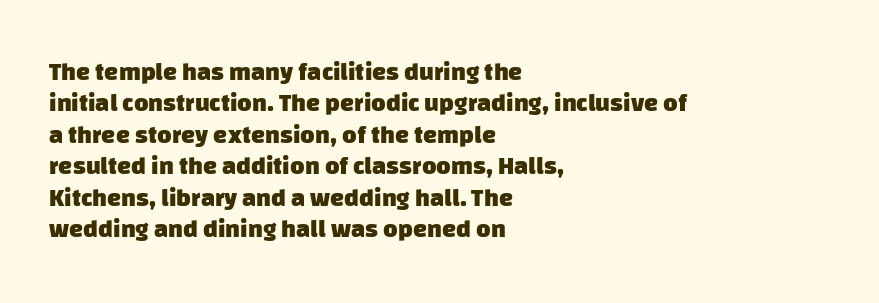
Q: Is the text bold? A: Yes.
Q: Is the text underlined? A: No.
Q: How is the paragraph aligned? A: Left-aligned.
Q: Is the spacing between letters normal or unusually wide? A: Normal.
Q: Is the spacing between lines tight, normal or loose? A: Normal.
